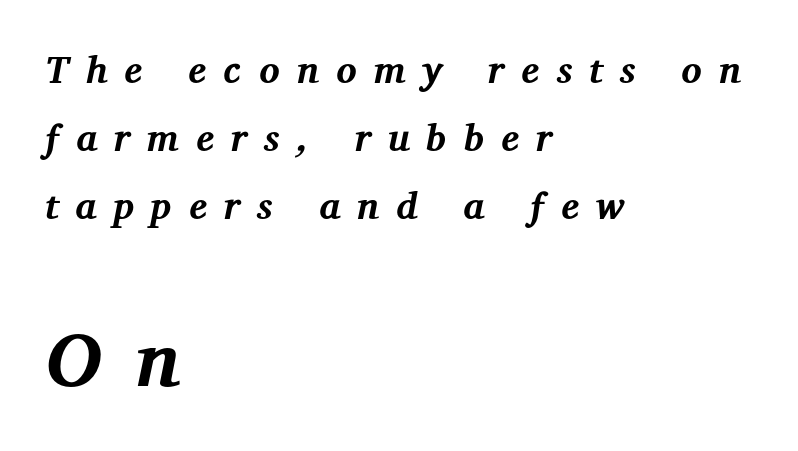
Q: Is the text bold? A: Yes.
Q: Is the text italic (slanted)? A: Yes, it leans right by about 12 degrees.
Q: Is the typeface a serif or a sans-serif typeface? A: Serif.
Q: Is the text underlined? A: No.
Q: How is the paragraph aligned? A: Left-aligned.
Q: Is the spacing between letters normal or unusually wide? A: Unusually wide.
Q: Which block of text is set in a larger size, the first (top) or the second (bottom)? A: The second (bottom) one.
Q: Width (condensed, normal, or wide)? A: Normal.
Q: Stroke contrast? A: Medium.
Q: x-height? A: Medium.
Q: Monospaced? A: No.
